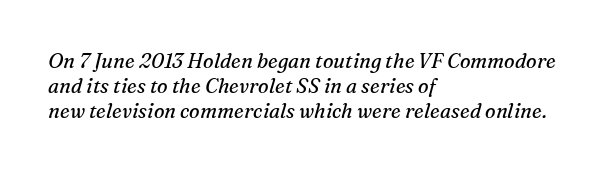
Notice how the stems are inclined rather than vertical — that's the hallmark of italics. The line texture is even and compact thanks to regular tracking. Any mark beneath the type? The region is blank. Is the type heavy? It reads as light-to-regular instead. The paragraph has a hard left edge and a soft right edge.
